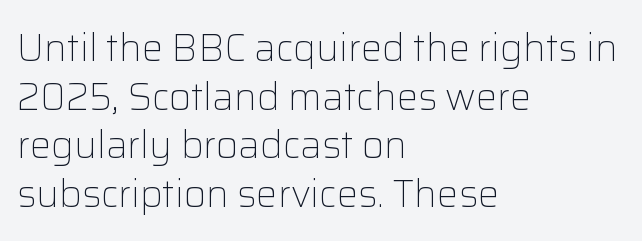
The image shows 38 px light sans-serif type, upright; set left-aligned, normal line spacing (1.28x), normal letter spacing, not underlined; low stroke contrast and a medium x-height.
